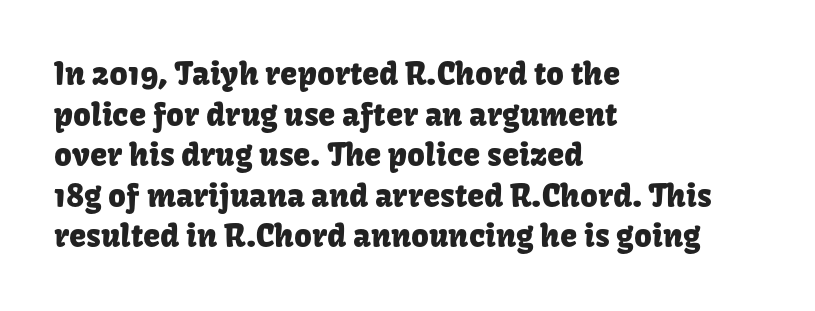
{"serif": "no", "italic": "no", "width": "normal", "stroke_contrast": "low", "x_height": "medium", "monospaced": "no", "underline": "no", "align": "left", "line_spacing": "normal", "line_spacing_ratio": 1.31, "letter_spacing": "normal", "letter_spacing_em": 0.0, "glyph_px": 31}
